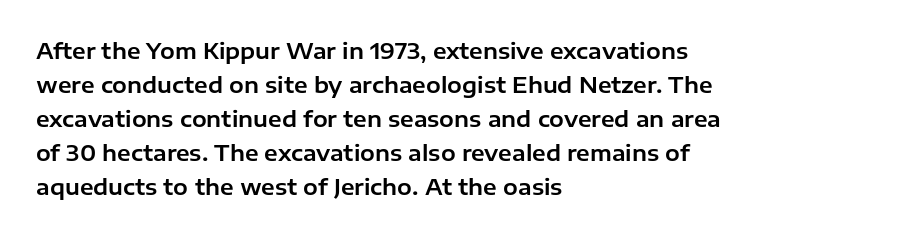
Inter-character spacing is left at the font's built-in metrics. A bare baseline throughout the passage. The typography opts for an upright posture over an oblique one. Casual observation: everything's shoved over to the left.
